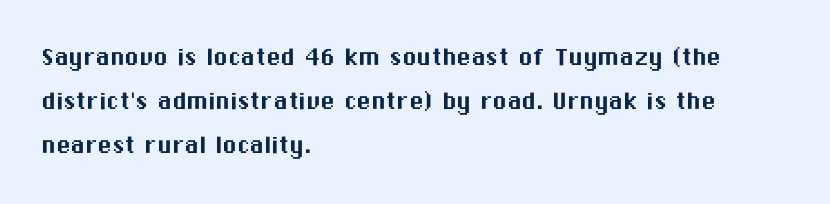
{"serif": "no", "italic": "no", "width": "normal", "stroke_contrast": "medium", "x_height": "medium", "monospaced": "no", "underline": "no", "align": "left", "line_spacing": "normal", "line_spacing_ratio": 1.51, "letter_spacing": "normal", "letter_spacing_em": 0.0, "glyph_px": 29}
